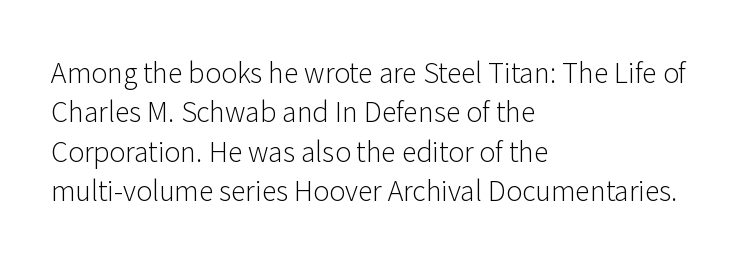
{"italic": "no", "bold": "no", "underline": "no", "align": "left", "line_spacing": "normal", "line_spacing_ratio": 1.46, "letter_spacing": "normal", "letter_spacing_em": 0.0, "glyph_px": 27}
